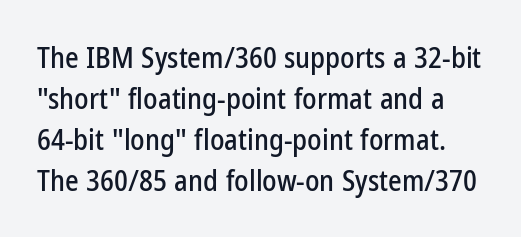
These lines keep a tight, regular rhythm from letter to letter. Nothing sits at the stroke ends, so this counts as sans-serif. Regarding leading, the lines here are spaced in the standard way. The lettering holds an erect, upright posture throughout.
